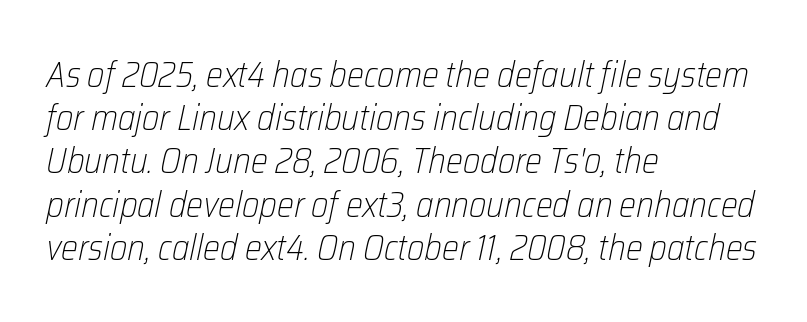
{"italic": "yes", "lean": "right", "slant_degrees": 12, "bold": "no", "weight": "light", "width": "condensed", "stroke_contrast": "low", "x_height": "medium", "monospaced": "no", "underline": "no", "align": "left", "line_spacing_ratio": 1.2, "letter_spacing": "normal", "letter_spacing_em": 0.0, "glyph_px": 36}
